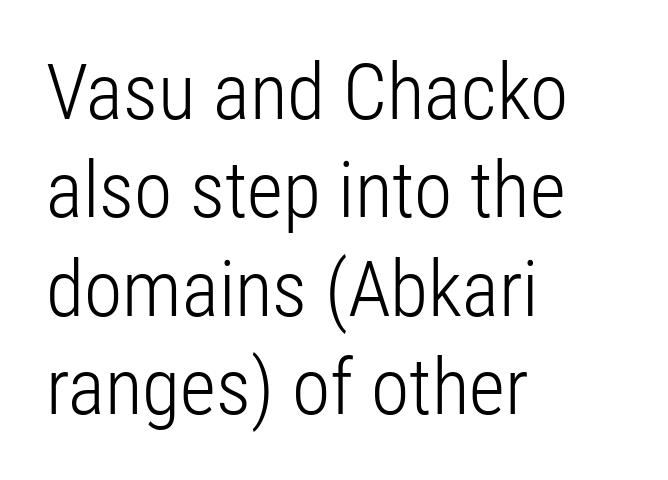
{"serif": "no", "italic": "no", "bold": "no", "weight": "light", "width": "condensed", "stroke_contrast": "low", "x_height": "medium", "monospaced": "no", "underline": "no", "align": "left", "line_spacing": "normal", "line_spacing_ratio": 1.26, "letter_spacing": "normal", "letter_spacing_em": 0.0, "glyph_px": 78}
